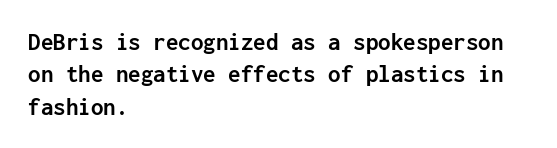
The image shows 25 px bold type, upright; set left-aligned, normal line spacing (1.3x), normal letter spacing, not underlined.
